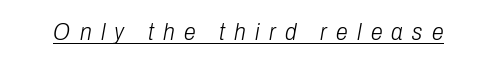
Q: Is the text bold? A: No.
Q: Is the text italic (slanted)? A: Yes, it leans right by about 10 degrees.
Q: Is the text underlined? A: Yes.
Q: Is the spacing between letters normal or unusually wide? A: Unusually wide.
